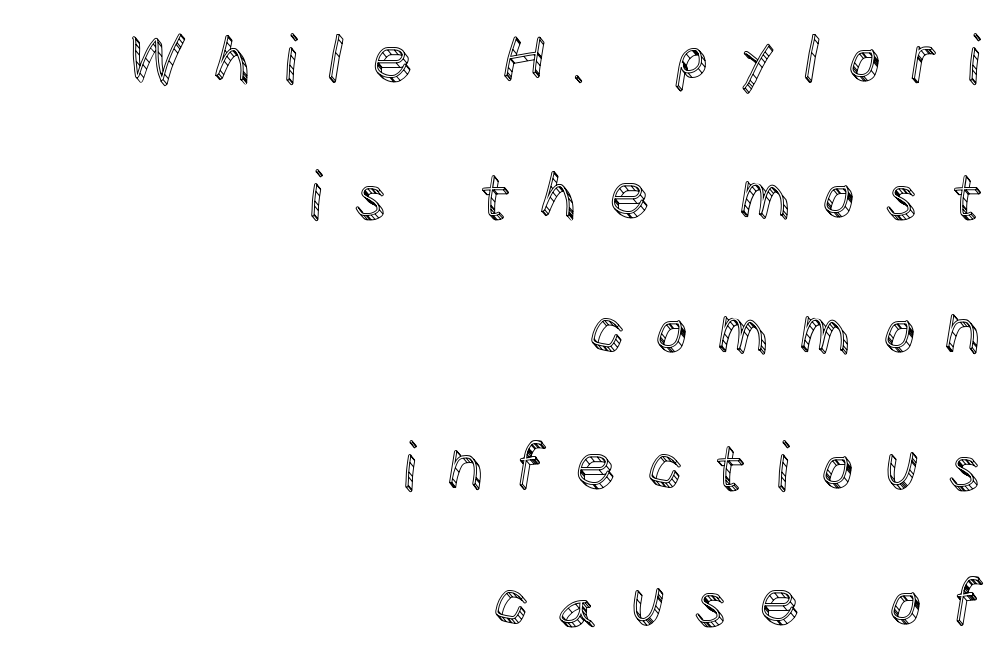
{"width": "normal", "x_height": "large", "monospaced": "no", "underline": "no", "align": "right", "line_spacing": "loose", "line_spacing_ratio": 2.12, "letter_spacing": "wide", "letter_spacing_em": 0.47, "glyph_px": 64}
